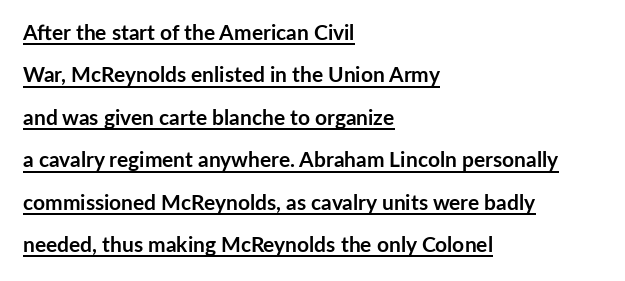
A typographer would call this underscored text. Compared with typical paragraphs, the rows here are farther apart. No italicization has been applied; the sample stays upright. A student would call this left alignment; a typographer would say flush left, rag right. A full-strength bold gives these letters their thick strokes. These lines keep a tight, regular rhythm from letter to letter.
